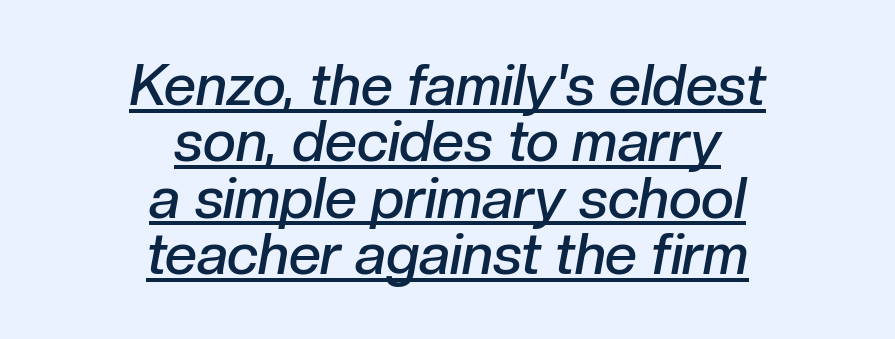
{"italic": "yes", "lean": "right", "slant_degrees": 10, "bold": "semi", "weight": "semibold", "width": "normal", "stroke_contrast": "low", "x_height": "medium", "monospaced": "no", "underline": "yes", "align": "center", "line_spacing": "tight", "line_spacing_ratio": 0.99, "letter_spacing": "normal", "letter_spacing_em": 0.0, "glyph_px": 57}
